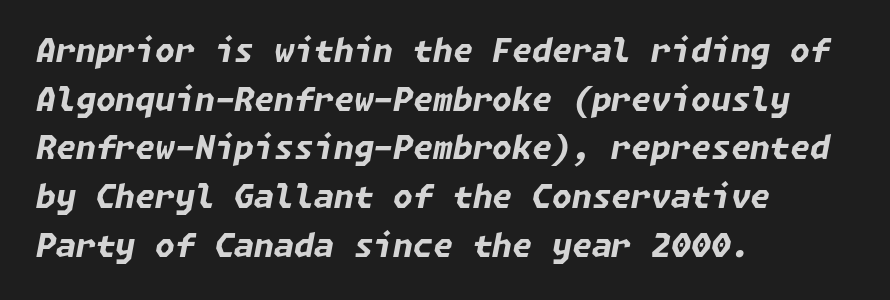
Q: Is the text bold? A: Yes.
Q: Is the text italic (slanted)? A: Yes, it leans right by about 11 degrees.
Q: Is the text underlined? A: No.
Q: How is the paragraph aligned? A: Left-aligned.
Q: Is the spacing between letters normal or unusually wide? A: Normal.
Q: Is the spacing between lines tight, normal or loose? A: Normal.
Q: Width (condensed, normal, or wide)? A: Normal.
Q: Stroke contrast? A: Low.
Q: x-height? A: Medium.
